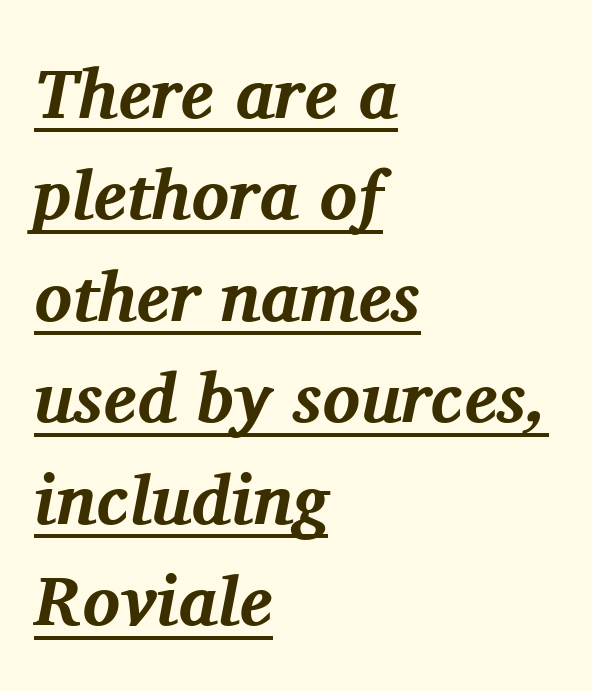
Typeset ragged right — the left edge is the straight one. Compared with an ordinary text face, these strokes are far heavier — a full bold. The glyphs in this specimen are seriffed. What decoration does the sample have? An underline. The horizontal fit of the characters is conventional and even.
